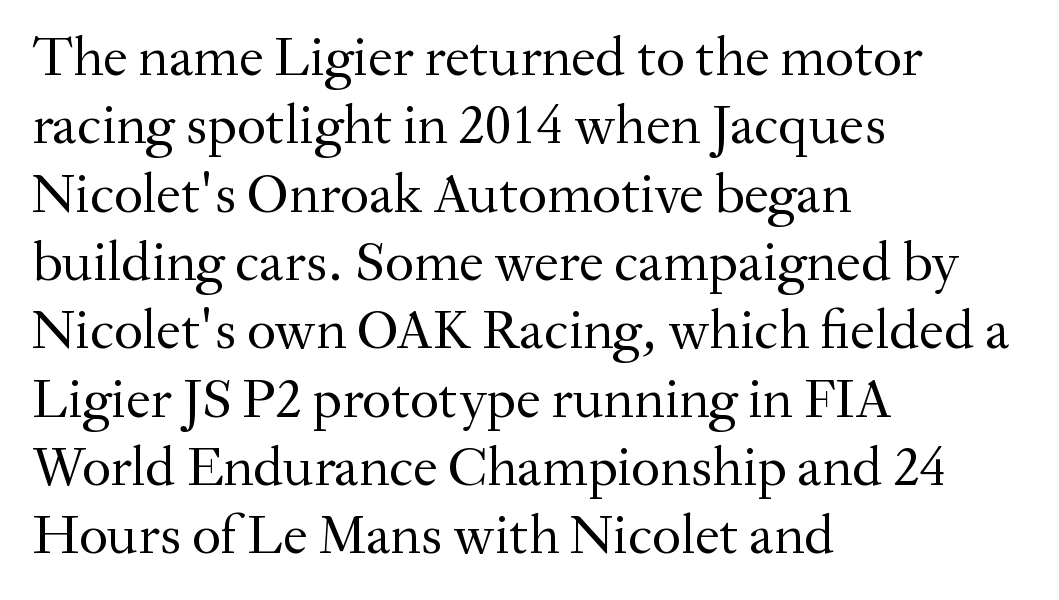
Type style note: has serifs. The typeface has the unassuming heft of standard copy or less. The letterforms sit shoulder to shoulder at normal distance. Horizontally, the lines are justified to the leading edge only. Descenders are the only things crossing below the line.
